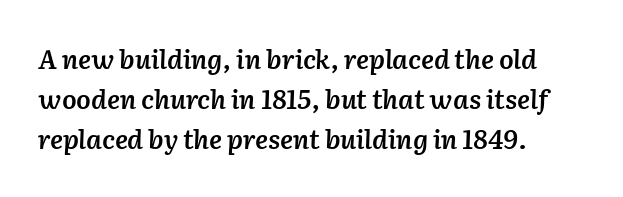
The image shows 26 px text type, italic (leaning right); set left-aligned, normal line spacing (1.54x), normal letter spacing, not underlined.
